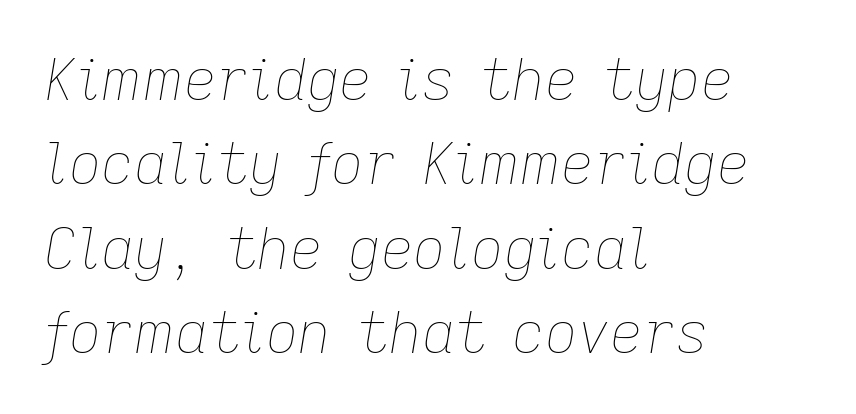
Q: Is the text bold? A: No.
Q: Is the text italic (slanted)? A: Yes, it leans right by about 9 degrees.
Q: Is the text underlined? A: No.
Q: How is the paragraph aligned? A: Left-aligned.
Q: Is the spacing between letters normal or unusually wide? A: Normal.
Q: Is the spacing between lines tight, normal or loose? A: Normal.
Q: Width (condensed, normal, or wide)? A: Normal.
Q: Stroke contrast? A: Low.
Q: x-height? A: Medium.
Q: Monospaced? A: No.
